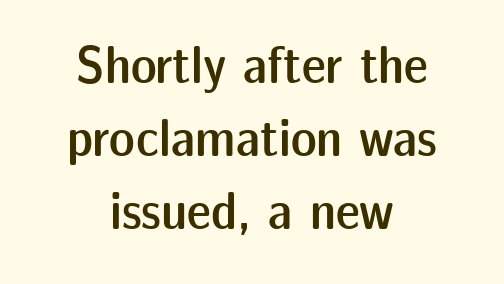
Q: Is the text bold? A: Semi-bold.
Q: Is the text italic (slanted)? A: No, it is upright.
Q: Is the typeface a serif or a sans-serif typeface? A: Sans-serif.
Q: Is the text underlined? A: No.
Q: How is the paragraph aligned? A: Centered.
Q: Is the spacing between letters normal or unusually wide? A: Normal.
Q: Is the spacing between lines tight, normal or loose? A: Normal.
Q: Width (condensed, normal, or wide)? A: Normal.
Q: Stroke contrast? A: Low.
Q: x-height? A: Medium.
Q: Monospaced? A: No.
